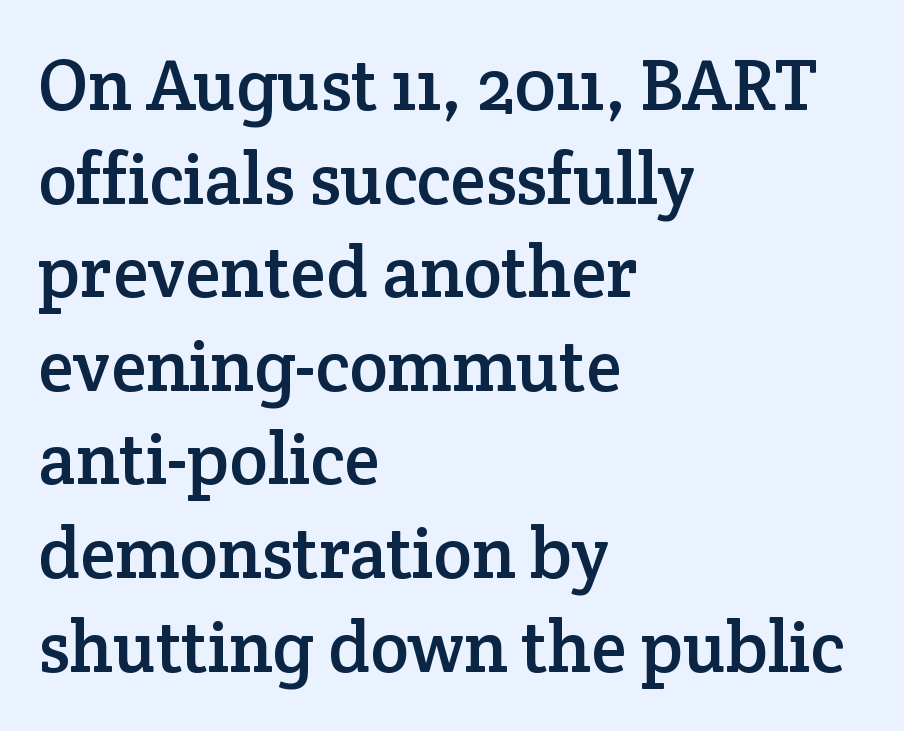
{"serif": "yes", "italic": "no", "width": "normal", "stroke_contrast": "low", "x_height": "medium", "monospaced": "no", "underline": "no", "align": "left", "line_spacing": "normal", "line_spacing_ratio": 1.3, "letter_spacing": "normal", "letter_spacing_em": 0.0, "glyph_px": 72}
